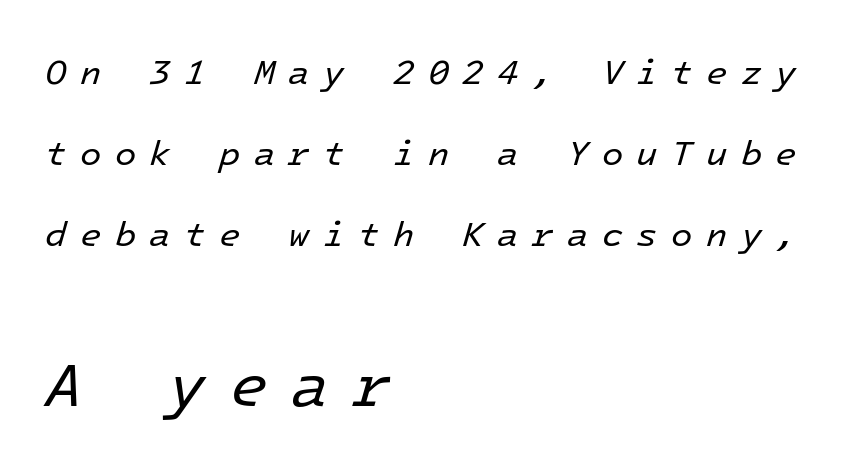
{"italic": "yes", "lean": "right", "slant_degrees": 16, "bold": "no", "weight": "regular", "width": "normal", "stroke_contrast": "low", "x_height": "medium", "monospaced": "yes", "underline": "no", "align": "left", "line_spacing": "loose", "line_spacing_ratio": 2.32, "letter_spacing": "wide", "letter_spacing_em": 0.38, "larger_block": "second", "size_ratio": 1.77, "glyph_px": 62}
